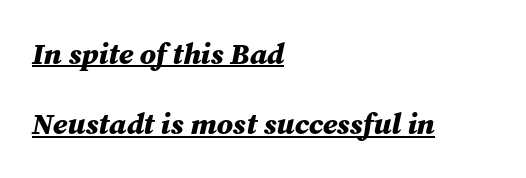
The image shows 30 px bold type, italic (leaning right); set left-aligned, loose line spacing (2.35x), normal letter spacing, underlined; medium stroke contrast and a medium x-height.
